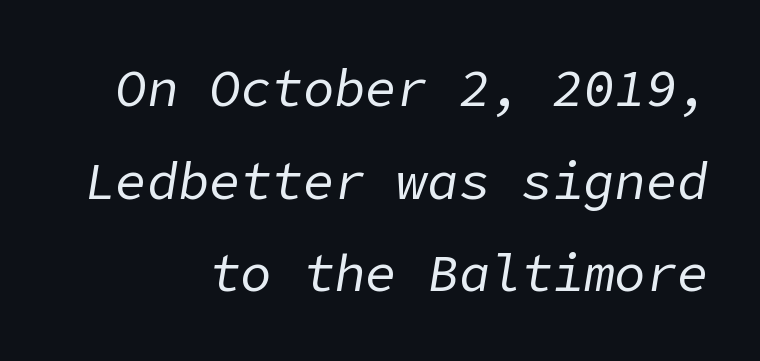
Q: Is the text bold? A: No.
Q: Is the text italic (slanted)? A: Yes, it leans right by about 9 degrees.
Q: Is the text underlined? A: No.
Q: How is the paragraph aligned? A: Right-aligned.
Q: Is the spacing between letters normal or unusually wide? A: Normal.
Q: Width (condensed, normal, or wide)? A: Normal.
Q: Stroke contrast? A: Low.
Q: x-height? A: Medium.
